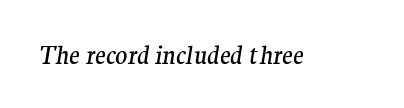
{"italic": "yes", "lean": "right", "slant_degrees": 9, "bold": "no", "underline": "no", "letter_spacing": "normal", "letter_spacing_em": 0.0, "glyph_px": 25}
